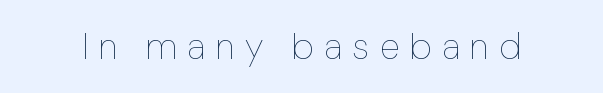
Q: Is the text bold? A: No.
Q: Is the text italic (slanted)? A: No, it is upright.
Q: Is the text underlined? A: No.
Q: Is the spacing between letters normal or unusually wide? A: Unusually wide.
Q: Width (condensed, normal, or wide)? A: Normal.
Q: Stroke contrast? A: Low.
Q: x-height? A: Medium.
Q: Monospaced? A: No.
